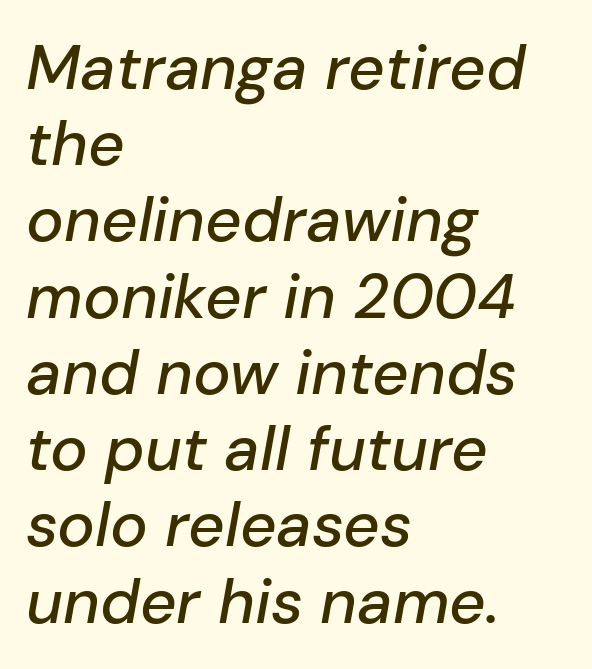
Q: Is the text italic (slanted)? A: Yes, it leans right by about 10 degrees.
Q: Is the text underlined? A: No.
Q: How is the paragraph aligned? A: Left-aligned.
Q: Is the spacing between letters normal or unusually wide? A: Normal.
Q: Width (condensed, normal, or wide)? A: Normal.
Q: Stroke contrast? A: Low.
Q: x-height? A: Medium.
Q: Monospaced? A: No.
